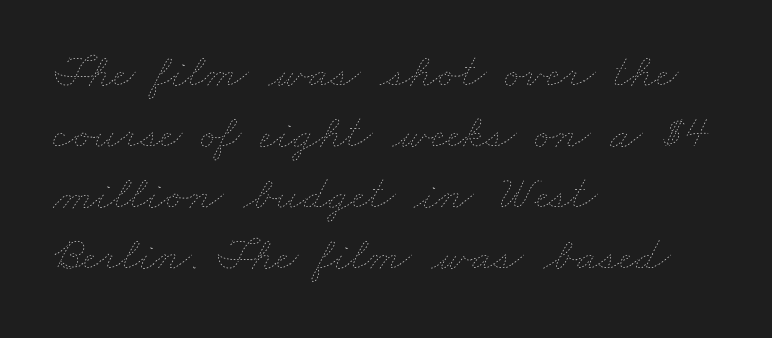
The image shows 48 px thin, wide type; set left-aligned, normal line spacing (1.27x), normal letter spacing, not underlined; low stroke contrast and a small x-height.
